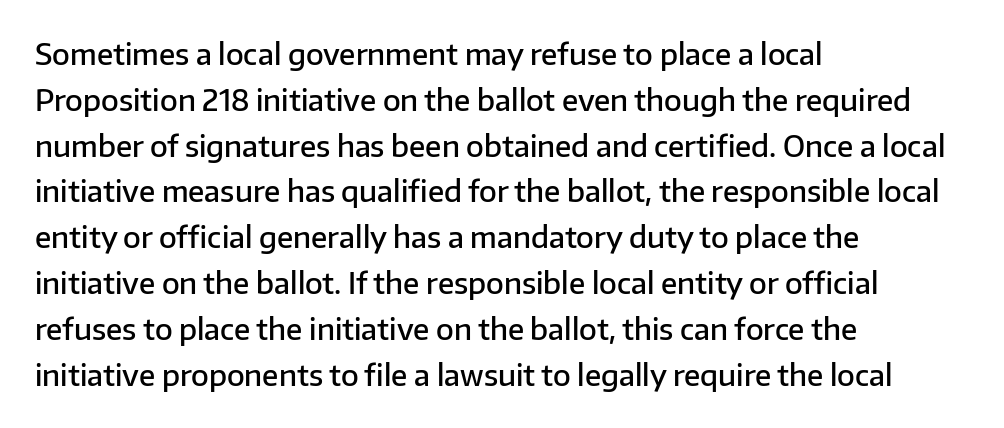
Each letter's strokes conclude bluntly, with no projecting serifs. The ragged edge is on the right, which tells us the setting is flush left. Each letter keeps its own natural width here, so spacing adapts to shape. The letters stand straight up with perfectly vertical stems. Quick note: interline space is typical.
